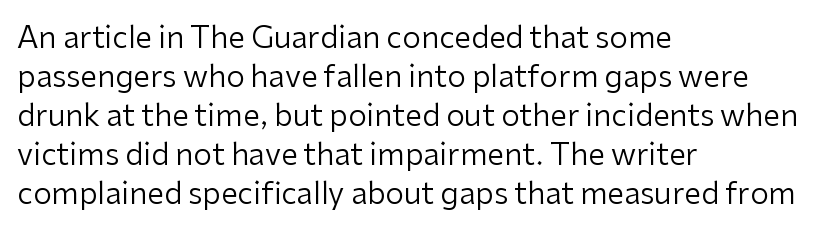
The image shows 30 px regular-weight sans-serif type, upright; set left-aligned, normal line spacing (1.3x), normal letter spacing, not underlined; low stroke contrast and a medium x-height.
